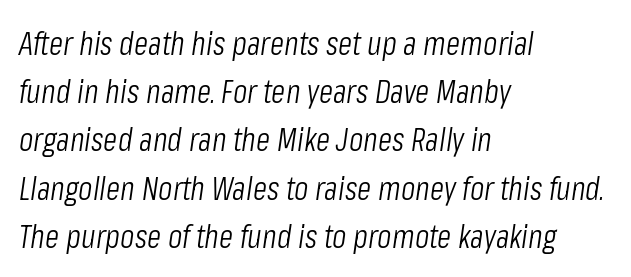
The image shows 33 px light, condensed type, italic (leaning right); set left-aligned, normal line spacing (1.46x), normal letter spacing, not underlined; low stroke contrast and a medium x-height.
